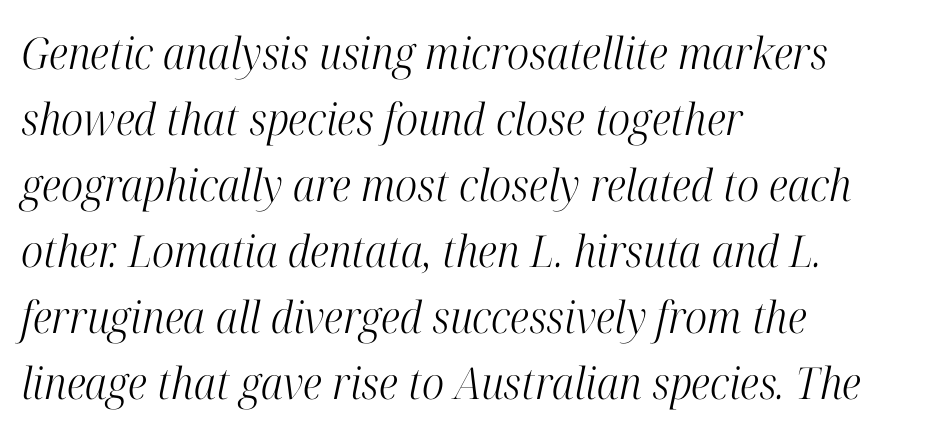
{"serif": "yes", "italic": "yes", "lean": "right", "slant_degrees": 12, "bold": "no", "weight": "light", "width": "condensed", "stroke_contrast": "high", "x_height": "medium", "monospaced": "no", "underline": "no", "align": "left", "line_spacing": "normal", "line_spacing_ratio": 1.5, "letter_spacing": "normal", "letter_spacing_em": 0.0, "glyph_px": 44}
